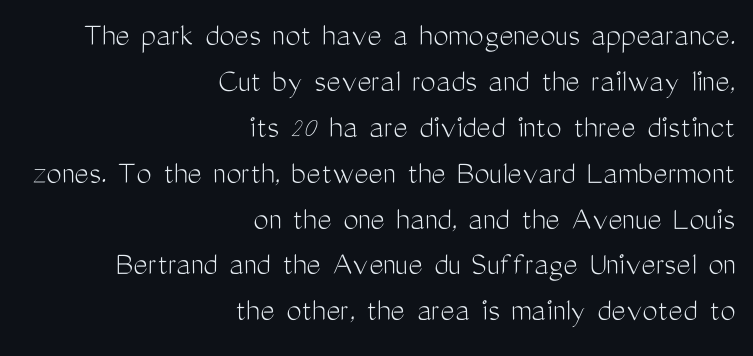
Q: Is the text bold? A: No.
Q: Is the text italic (slanted)? A: No, it is upright.
Q: Is the typeface a serif or a sans-serif typeface? A: Sans-serif.
Q: Is the text underlined? A: No.
Q: How is the paragraph aligned? A: Right-aligned.
Q: Is the spacing between letters normal or unusually wide? A: Normal.
Q: Is the spacing between lines tight, normal or loose? A: Normal.
Q: Width (condensed, normal, or wide)? A: Condensed.
Q: Stroke contrast? A: Medium.
Q: x-height? A: Medium.
Q: Monospaced? A: No.
